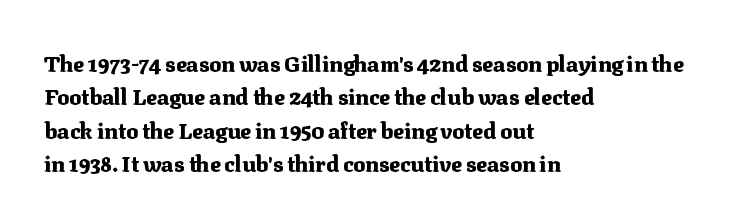
Q: Is the text bold? A: Yes.
Q: Is the text italic (slanted)? A: No, it is upright.
Q: Is the text underlined? A: No.
Q: How is the paragraph aligned? A: Left-aligned.
Q: Is the spacing between letters normal or unusually wide? A: Normal.
Q: Is the spacing between lines tight, normal or loose? A: Normal.
